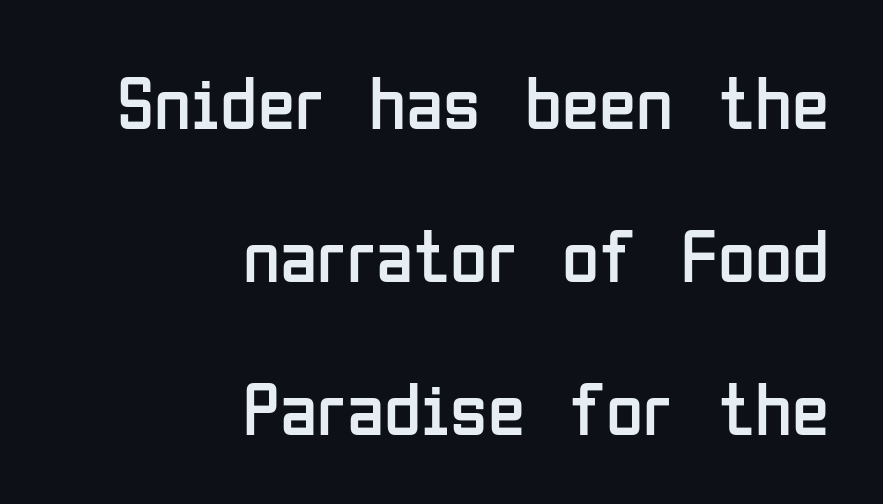
{"serif": "no", "italic": "no", "bold": "no", "weight": "regular", "width": "condensed", "stroke_contrast": "low", "x_height": "medium", "monospaced": "no", "underline": "no", "align": "right", "line_spacing": "loose", "line_spacing_ratio": 2.01, "letter_spacing": "normal", "letter_spacing_em": 0.0, "glyph_px": 76}
